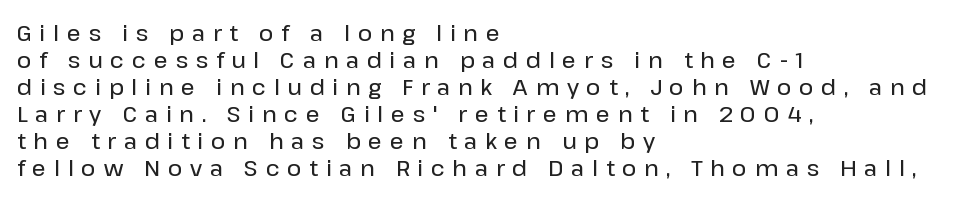
The rag falls on the right side of this text block. Any mark beneath the type? The region is blank. No italicization has been applied; the sample stays upright. Loose tracking; the words dissolve into strings of separated letters.
